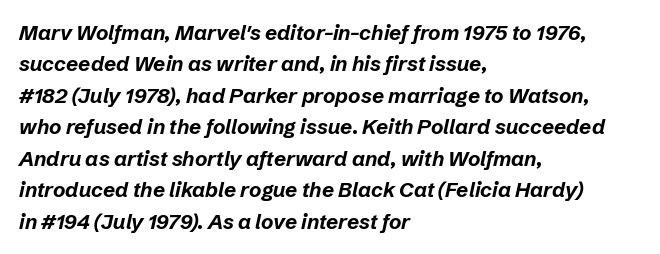
{"italic": "yes", "lean": "right", "slant_degrees": 12, "bold": "yes", "underline": "no", "align": "left", "line_spacing": "normal", "line_spacing_ratio": 1.5, "letter_spacing": "normal", "letter_spacing_em": 0.0, "glyph_px": 21}
